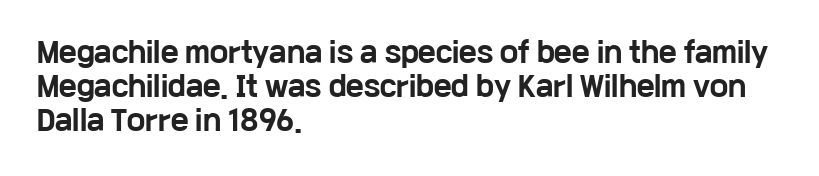
Does the weight exceed regular? Yes, all the way to bold. Short note: letters normally spaced. The space beneath each line is pristine and unruled. The typesetter chose a ragged-right arrangement here. Posture: vertical. The passage shown stacks its lines at a standard gap.
